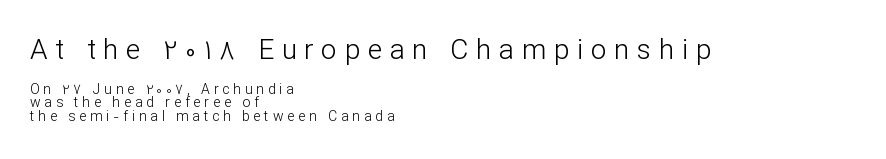
Q: Is the text bold? A: No.
Q: Is the text italic (slanted)? A: No, it is upright.
Q: Is the typeface a serif or a sans-serif typeface? A: Sans-serif.
Q: Is the text underlined? A: No.
Q: How is the paragraph aligned? A: Left-aligned.
Q: Is the spacing between letters normal or unusually wide? A: Unusually wide.
Q: Is the spacing between lines tight, normal or loose? A: Tight.
Q: Which block of text is set in a larger size, the first (top) or the second (bottom)? A: The first (top) one.
Q: Width (condensed, normal, or wide)? A: Normal.
Q: Stroke contrast? A: Low.
Q: x-height? A: Medium.
Q: Monospaced? A: No.
